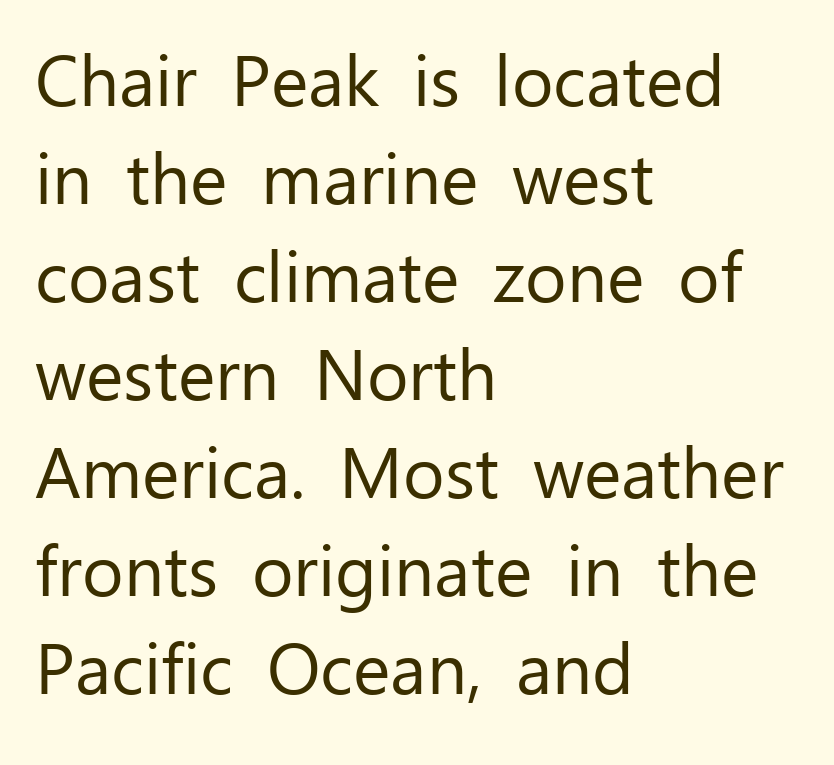
{"serif": "no", "italic": "no", "bold": "no", "weight": "regular", "width": "normal", "stroke_contrast": "low", "x_height": "medium", "monospaced": "no", "underline": "no", "align": "left", "line_spacing": "normal", "line_spacing_ratio": 1.38, "letter_spacing": "normal", "letter_spacing_em": 0.0, "glyph_px": 71}
